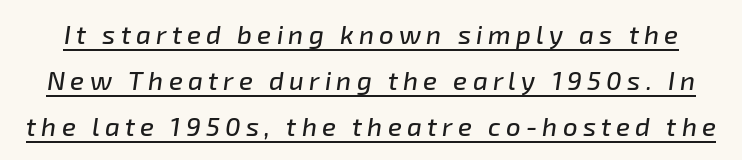
The image shows 26 px text type, italic (leaning right); set line spacing 1.77x, unusually wide letter spacing (+0.2 em), underlined.
